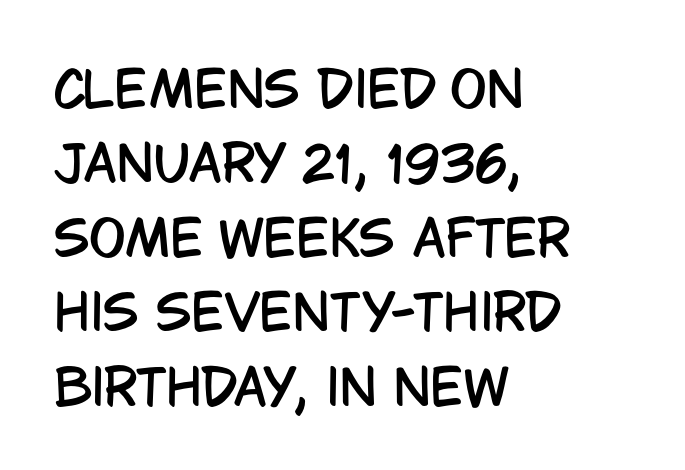
Q: Is the text italic (slanted)? A: No, it is upright.
Q: Is the typeface a serif or a sans-serif typeface? A: Sans-serif.
Q: Is the text underlined? A: No.
Q: How is the paragraph aligned? A: Left-aligned.
Q: Is the spacing between letters normal or unusually wide? A: Normal.
Q: Is the spacing between lines tight, normal or loose? A: Normal.
Q: Width (condensed, normal, or wide)? A: Condensed.
Q: Stroke contrast? A: Low.
Q: x-height? A: Large.
Q: Monospaced? A: No.
